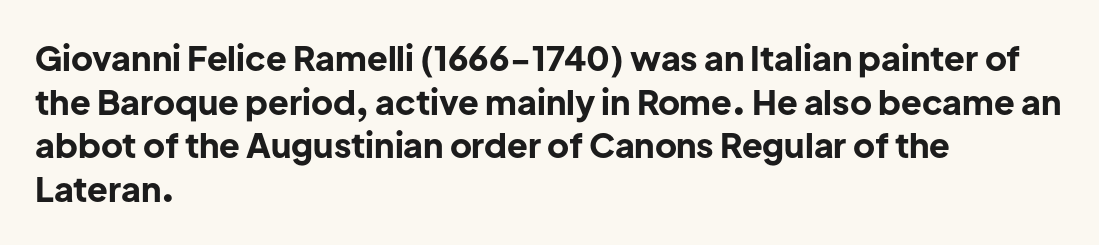
The image shows 34 px bold sans-serif type, upright; set left-aligned, normal line spacing (1.28x), normal letter spacing, not underlined; low stroke contrast and a medium x-height.
